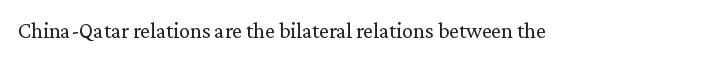
The image shows 22 px text type, upright; set normal letter spacing, not underlined.
